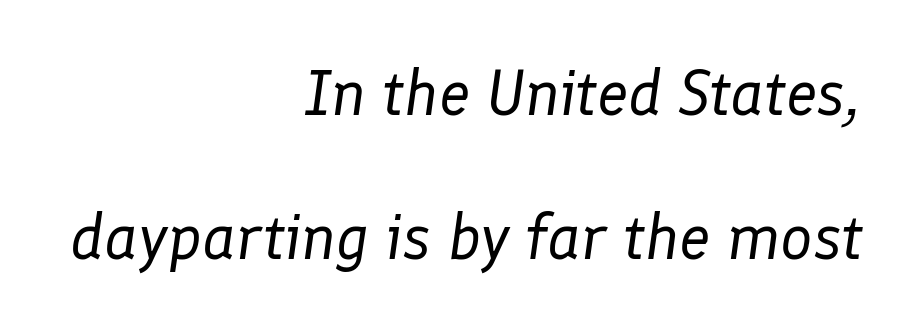
Interline gaps are noticeably wide in this sample. The foot of each line stays bare and open. Is the block centered? No — it sits flush against the right margin. Words appear dense and cohesive because spacing is normal. Characters are canted at an angle relative to the baseline's perpendicular.
